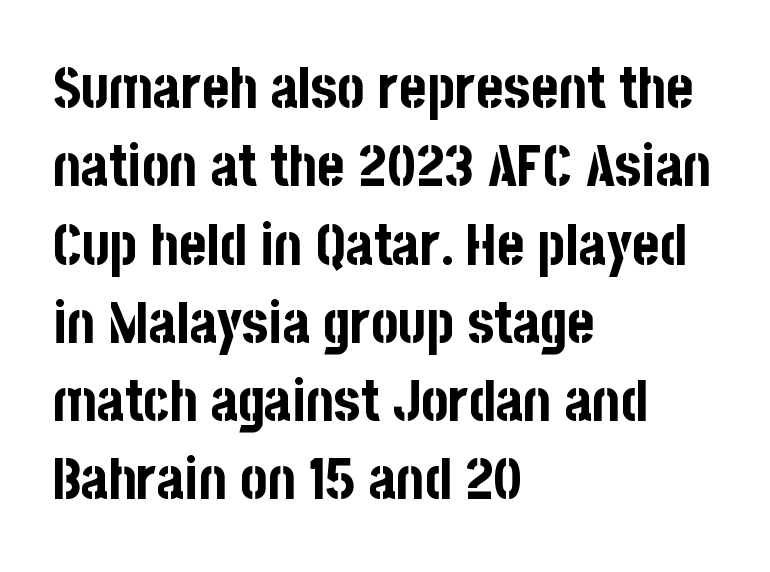
Q: Is the text bold? A: Yes.
Q: Is the text italic (slanted)? A: No, it is upright.
Q: Is the typeface a serif or a sans-serif typeface? A: Sans-serif.
Q: Is the text underlined? A: No.
Q: How is the paragraph aligned? A: Left-aligned.
Q: Is the spacing between letters normal or unusually wide? A: Normal.
Q: Is the spacing between lines tight, normal or loose? A: Normal.
Q: Width (condensed, normal, or wide)? A: Condensed.
Q: Stroke contrast? A: Low.
Q: x-height? A: Large.
Q: Monospaced? A: No.
